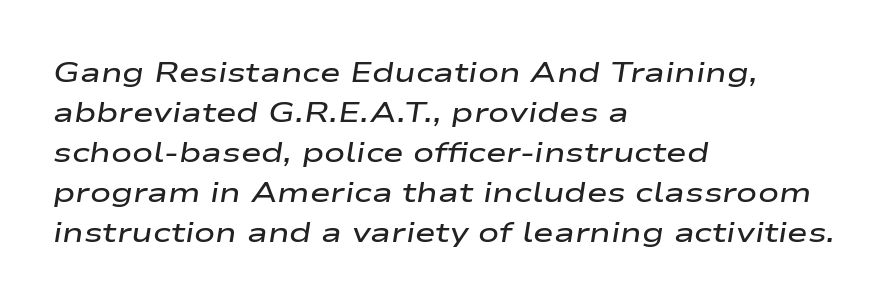
The image shows 28 px semibold, wide type, italic (leaning right); set left-aligned, normal line spacing (1.43x), normal letter spacing, not underlined; low stroke contrast and a medium x-height.
